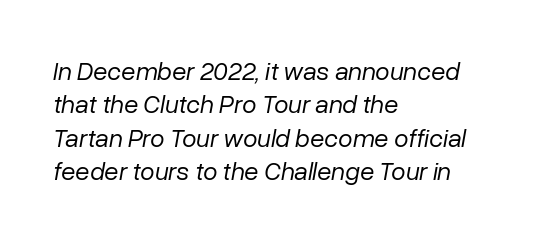
The image shows 26 px text type, italic (leaning right); set left-aligned, normal line spacing (1.28x), normal letter spacing, not underlined.
